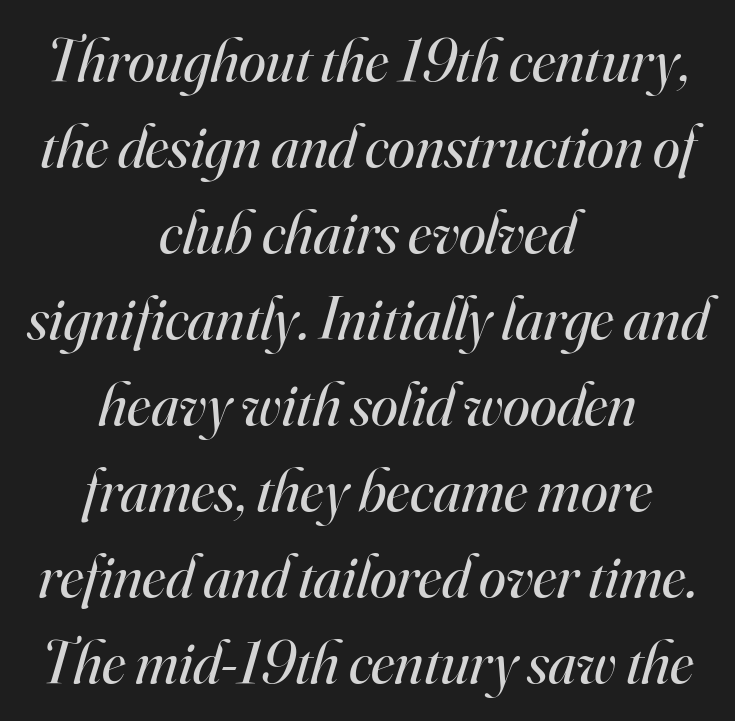
Q: Is the text bold? A: No.
Q: Is the text italic (slanted)? A: Yes, it leans right by about 16 degrees.
Q: Is the typeface a serif or a sans-serif typeface? A: Serif.
Q: Is the text underlined? A: No.
Q: How is the paragraph aligned? A: Centered.
Q: Is the spacing between letters normal or unusually wide? A: Normal.
Q: Is the spacing between lines tight, normal or loose? A: Normal.
Q: Width (condensed, normal, or wide)? A: Normal.
Q: Stroke contrast? A: High.
Q: x-height? A: Small.
Q: Monospaced? A: No.
